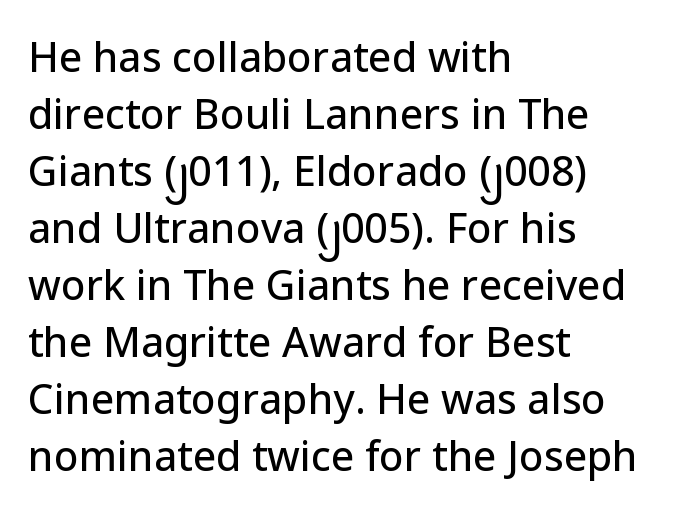
The space directly below the letters is spotless. Tracking here is standard; glyphs follow each other at the usual distance. Style check: upright. The text was rendered using a sans face with plain stroke endings. The face used here is proportionally spaced, like ordinary book or web type.
